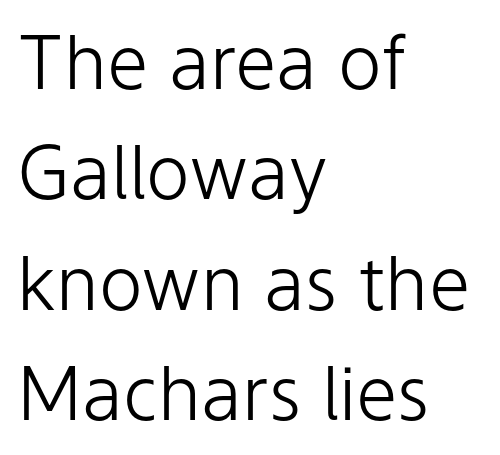
Q: Is the text bold? A: No.
Q: Is the text italic (slanted)? A: No, it is upright.
Q: Is the typeface a serif or a sans-serif typeface? A: Sans-serif.
Q: Is the text underlined? A: No.
Q: How is the paragraph aligned? A: Left-aligned.
Q: Is the spacing between letters normal or unusually wide? A: Normal.
Q: Is the spacing between lines tight, normal or loose? A: Normal.
Q: Width (condensed, normal, or wide)? A: Normal.
Q: Stroke contrast? A: Low.
Q: x-height? A: Medium.
Q: Monospaced? A: No.
